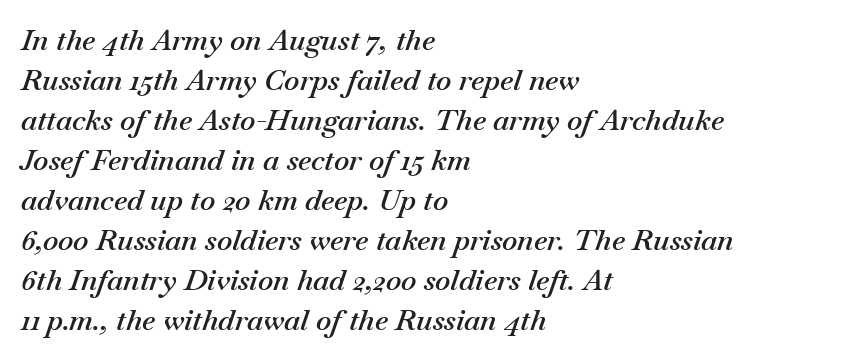
Q: Is the text bold? A: Semi-bold.
Q: Is the text italic (slanted)? A: Yes, it leans right by about 18 degrees.
Q: Is the text underlined? A: No.
Q: How is the paragraph aligned? A: Left-aligned.
Q: Is the spacing between letters normal or unusually wide? A: Normal.
Q: Is the spacing between lines tight, normal or loose? A: Normal.
Q: Width (condensed, normal, or wide)? A: Normal.
Q: Stroke contrast? A: Medium.
Q: x-height? A: Small.
Q: Monospaced? A: No.
